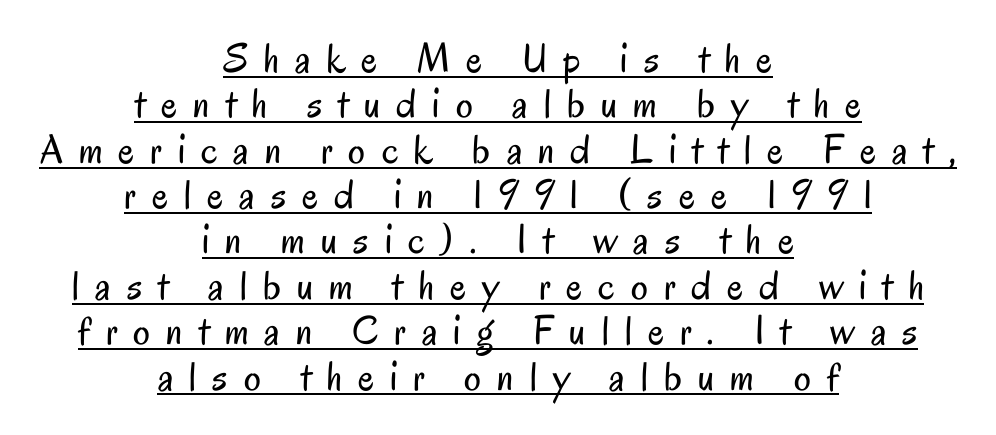
Q: Is the text bold? A: No.
Q: Is the text italic (slanted)? A: No, it is upright.
Q: Is the typeface a serif or a sans-serif typeface? A: Sans-serif.
Q: Is the text underlined? A: Yes.
Q: How is the paragraph aligned? A: Centered.
Q: Is the spacing between letters normal or unusually wide? A: Unusually wide.
Q: Is the spacing between lines tight, normal or loose? A: Tight.
Q: Width (condensed, normal, or wide)? A: Condensed.
Q: Stroke contrast? A: Low.
Q: x-height? A: Small.
Q: Monospaced? A: No.
